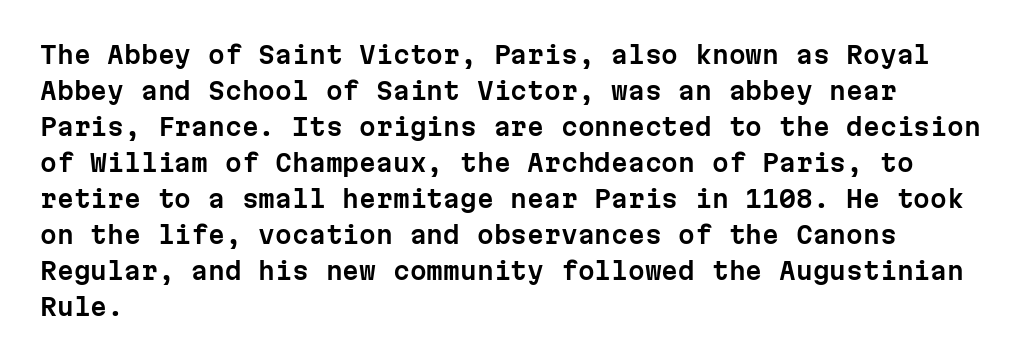
You can tell it's not italic because the verticals are truly vertical. Whoever set this chose a conventional vertical rhythm. The line texture is even and compact thanks to regular tracking. Each row of text sits above clean, open space.
